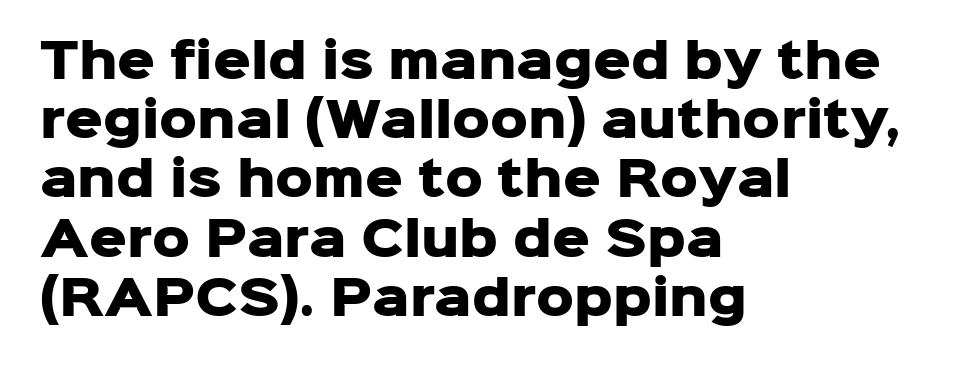
{"serif": "no", "italic": "no", "bold": "yes", "weight": "heavy", "width": "normal", "stroke_contrast": "low", "x_height": "medium", "monospaced": "no", "underline": "no", "align": "left", "line_spacing": "normal", "line_spacing_ratio": 1.26, "letter_spacing": "normal", "letter_spacing_em": 0.0, "glyph_px": 47}
